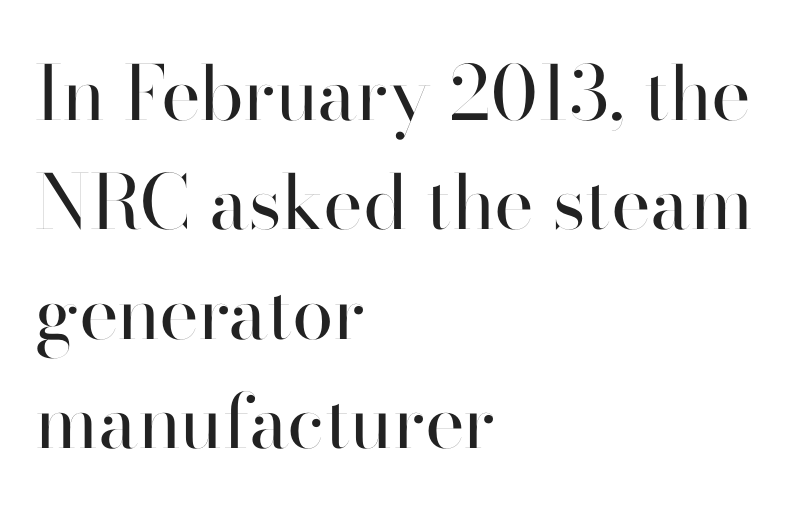
Honestly, the row spacing looks completely unremarkable. Nothing heavy about these letters — not bold at all. Caption: standard tracking, unaltered. Type style note: lacks serifs. This sample has the flowing, uneven cadence of proportional lettering.
